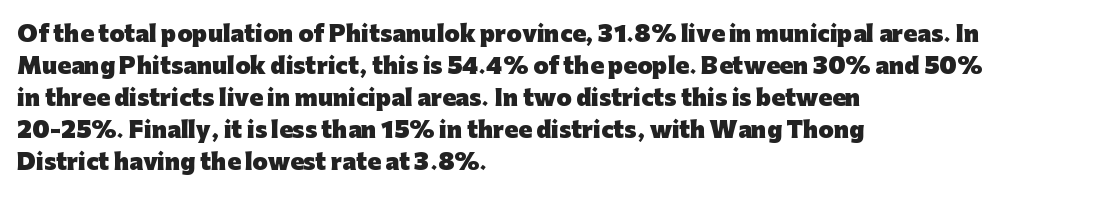
These lines were composed using upright roman letters. Bare-footed words on every line. The vertical gap from one line to the next is medium. Leftover space on each line is placed entirely after the last word. The line texture is even and compact thanks to regular tracking.
